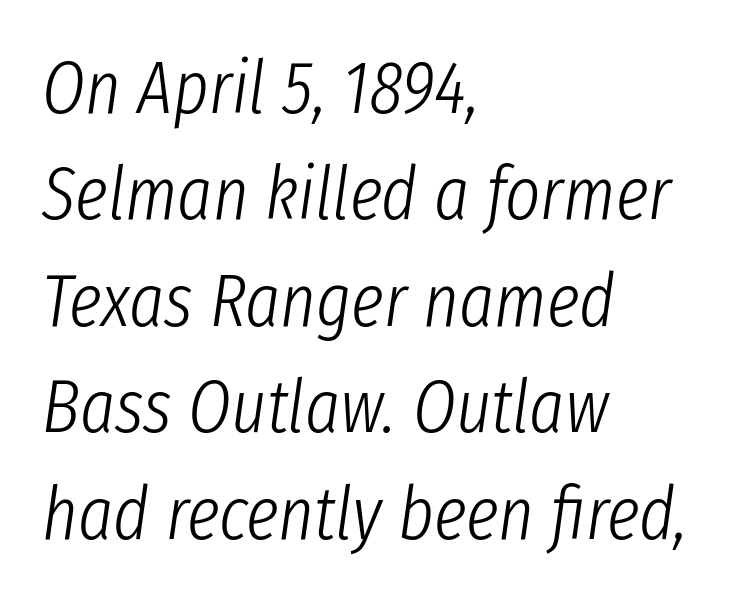
The image shows 75 px light, condensed type, italic (leaning right); set left-aligned, normal line spacing (1.42x), normal letter spacing, not underlined; low stroke contrast and a medium x-height.
